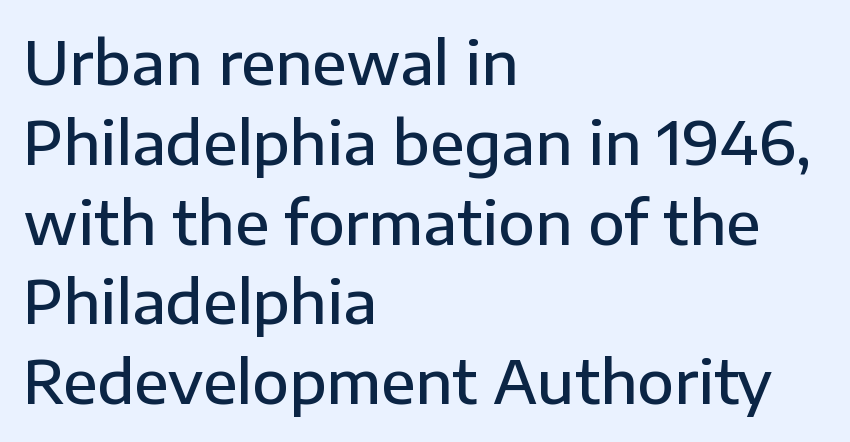
{"serif": "no", "italic": "no", "bold": "semi", "weight": "semibold", "width": "normal", "stroke_contrast": "low", "x_height": "medium", "monospaced": "no", "underline": "no", "align": "left", "line_spacing": "normal", "line_spacing_ratio": 1.33, "letter_spacing": "normal", "letter_spacing_em": 0.0, "glyph_px": 60}
